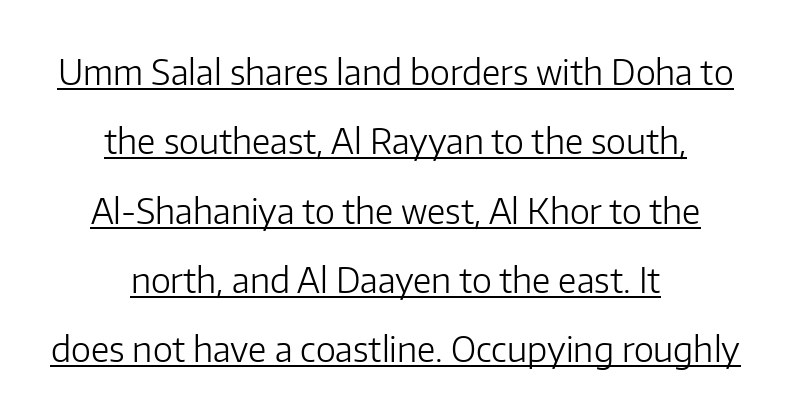
Notice how the stems are strictly vertical — no italics here. If you folded the block vertically in half, each line would mirror itself in length. These lines keep a tight, regular rhythm from letter to letter. Here the designer chose a conventional face with non-uniform glyph widths. This rendering features underlined lettering.
